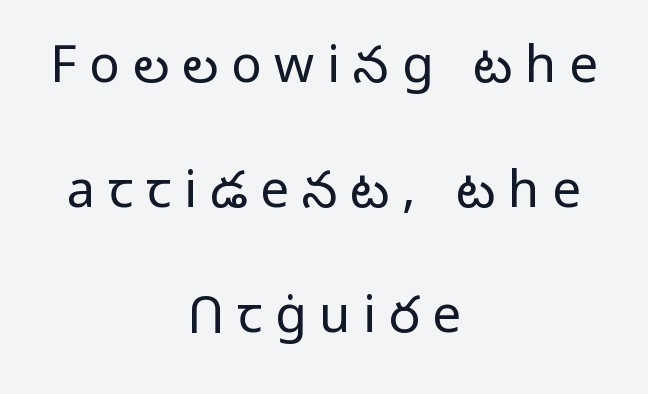
{"serif": "no", "italic": "no", "bold": "no", "weight": "light", "width": "normal", "stroke_contrast": "low", "x_height": "medium", "monospaced": "no", "underline": "no", "align": "center", "line_spacing": "loose", "line_spacing_ratio": 2.45, "letter_spacing": "wide", "letter_spacing_em": 0.25, "glyph_px": 51}
